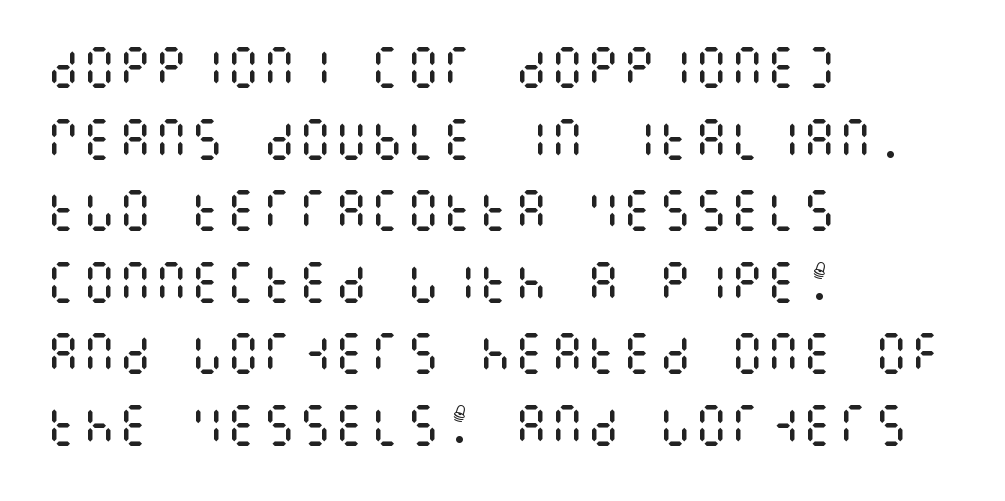
Q: Is the text bold? A: No.
Q: Is the text italic (slanted)? A: No, it is upright.
Q: Is the text underlined? A: No.
Q: How is the paragraph aligned? A: Left-aligned.
Q: Is the spacing between letters normal or unusually wide? A: Normal.
Q: Is the spacing between lines tight, normal or loose? A: Normal.
Q: Width (condensed, normal, or wide)? A: Condensed.
Q: Stroke contrast? A: Medium.
Q: x-height? A: Large.
